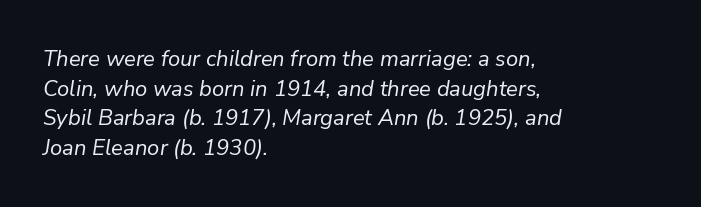
{"italic": "yes", "lean": "right", "slant_degrees": 9, "bold": "no", "underline": "no", "align": "left", "line_spacing": "normal", "line_spacing_ratio": 1.35, "letter_spacing": "normal", "letter_spacing_em": 0.0, "glyph_px": 22}
